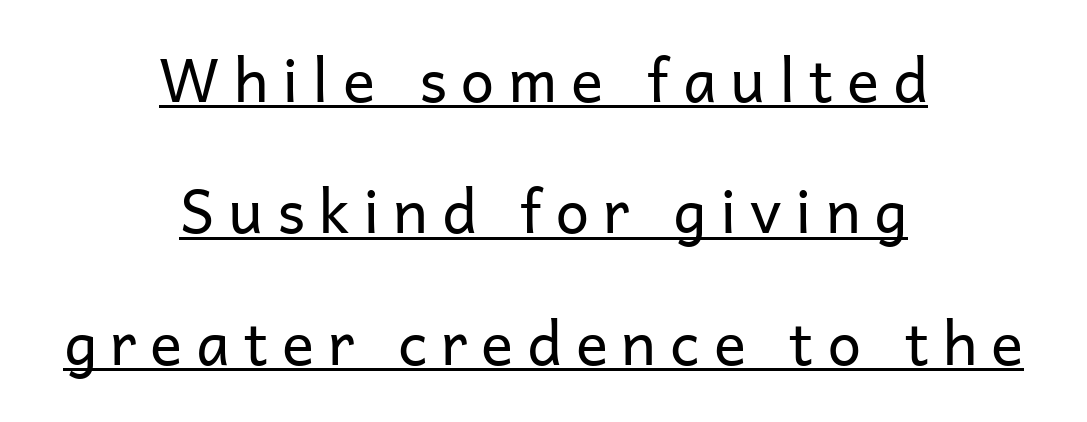
Q: Is the text bold? A: No.
Q: Is the text italic (slanted)? A: No, it is upright.
Q: Is the typeface a serif or a sans-serif typeface? A: Sans-serif.
Q: Is the text underlined? A: Yes.
Q: How is the paragraph aligned? A: Centered.
Q: Is the spacing between letters normal or unusually wide? A: Unusually wide.
Q: Is the spacing between lines tight, normal or loose? A: Loose.
Q: Width (condensed, normal, or wide)? A: Normal.
Q: Stroke contrast? A: Low.
Q: x-height? A: Medium.
Q: Monospaced? A: No.
